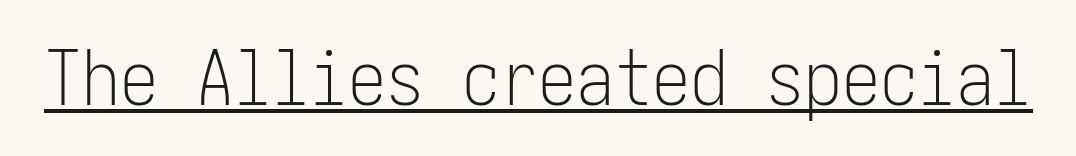
{"serif": "no", "italic": "no", "bold": "no", "weight": "light", "width": "condensed", "stroke_contrast": "low", "x_height": "medium", "underline": "yes", "letter_spacing": "normal", "letter_spacing_em": 0.0, "glyph_px": 76}
